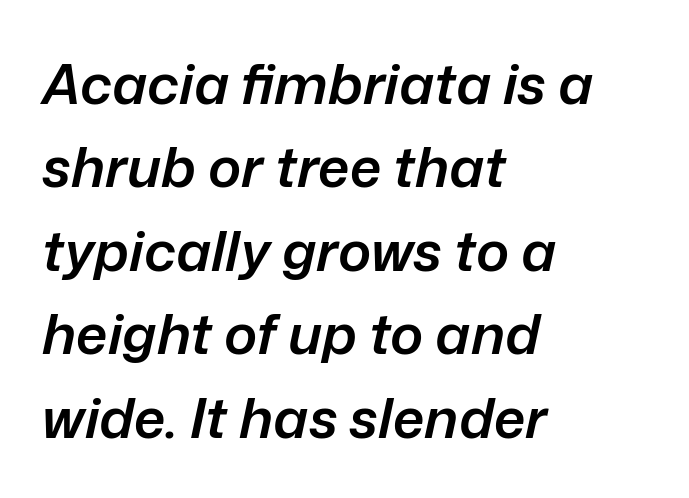
Q: Is the text bold? A: Semi-bold.
Q: Is the text italic (slanted)? A: Yes, it leans right by about 12 degrees.
Q: Is the text underlined? A: No.
Q: How is the paragraph aligned? A: Left-aligned.
Q: Is the spacing between letters normal or unusually wide? A: Normal.
Q: Is the spacing between lines tight, normal or loose? A: Normal.
Q: Width (condensed, normal, or wide)? A: Normal.
Q: Stroke contrast? A: Low.
Q: x-height? A: Medium.
Q: Monospaced? A: No.
